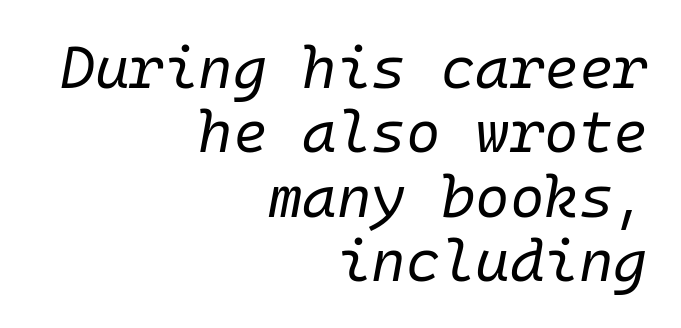
{"italic": "yes", "lean": "right", "slant_degrees": 10, "bold": "no", "weight": "regular", "width": "normal", "stroke_contrast": "low", "x_height": "medium", "monospaced": "yes", "underline": "no", "align": "right", "line_spacing": "tight", "line_spacing_ratio": 1.09, "letter_spacing": "normal", "letter_spacing_em": 0.0, "glyph_px": 59}
